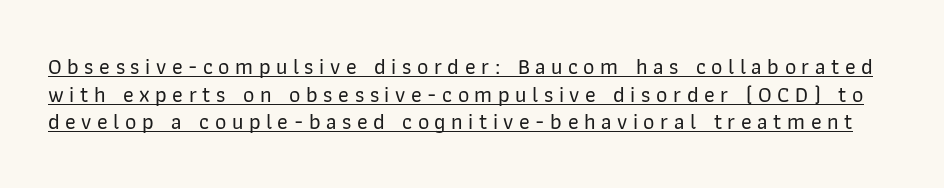
The leading is moderate, giving the passage an even texture. Unlike italic type, these characters show no tilt at all. Decoration check: the copy is underlined. Each word looks stretched out because of the extra space between its letters.
